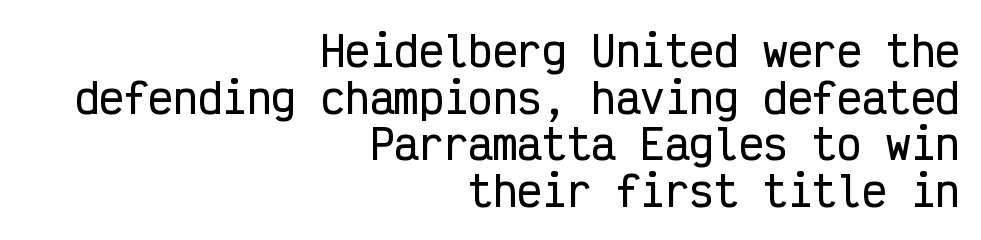
Q: Is the text italic (slanted)? A: No, it is upright.
Q: Is the typeface a serif or a sans-serif typeface? A: Sans-serif.
Q: Is the text underlined? A: No.
Q: How is the paragraph aligned? A: Right-aligned.
Q: Is the spacing between letters normal or unusually wide? A: Normal.
Q: Is the spacing between lines tight, normal or loose? A: Tight.
Q: Width (condensed, normal, or wide)? A: Condensed.
Q: Stroke contrast? A: Low.
Q: x-height? A: Medium.
Q: Monospaced? A: Yes.
